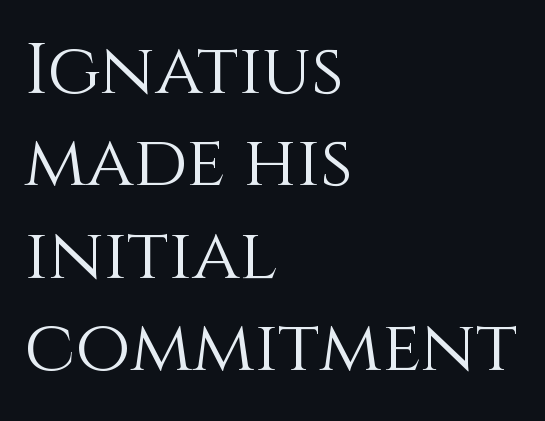
{"italic": "no", "bold": "no", "weight": "light", "width": "normal", "x_height": "large", "monospaced": "no", "underline": "no", "align": "left", "line_spacing": "normal", "line_spacing_ratio": 1.3, "letter_spacing": "normal", "letter_spacing_em": 0.0, "glyph_px": 71}
